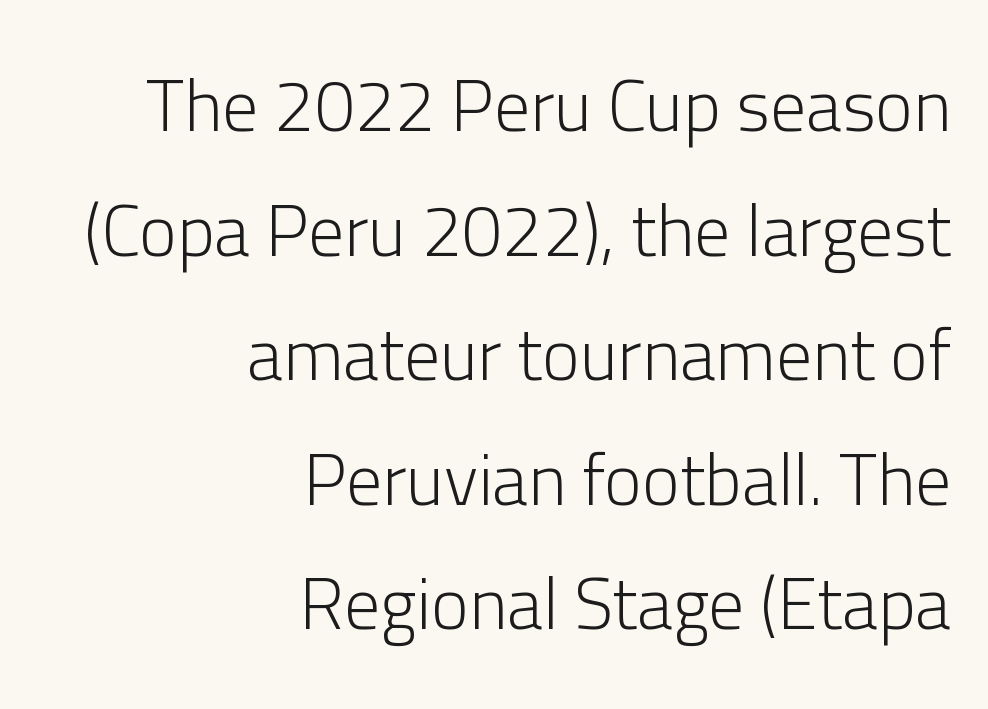
The image shows 72 px light sans-serif type, upright; set right-aligned, line spacing 1.73x, normal letter spacing, not underlined; low stroke contrast and a medium x-height.
